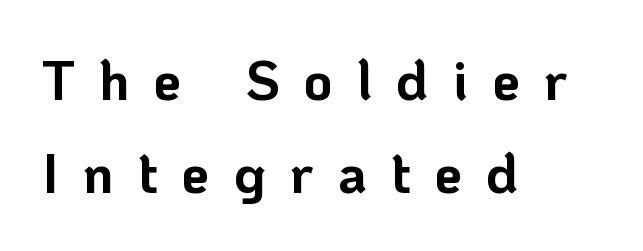
Q: Is the text bold? A: Yes.
Q: Is the text italic (slanted)? A: No, it is upright.
Q: Is the typeface a serif or a sans-serif typeface? A: Sans-serif.
Q: Is the text underlined? A: No.
Q: How is the paragraph aligned? A: Left-aligned.
Q: Is the spacing between letters normal or unusually wide? A: Unusually wide.
Q: Is the spacing between lines tight, normal or loose? A: Normal.
Q: Width (condensed, normal, or wide)? A: Normal.
Q: Stroke contrast? A: Low.
Q: x-height? A: Medium.
Q: Monospaced? A: No.
